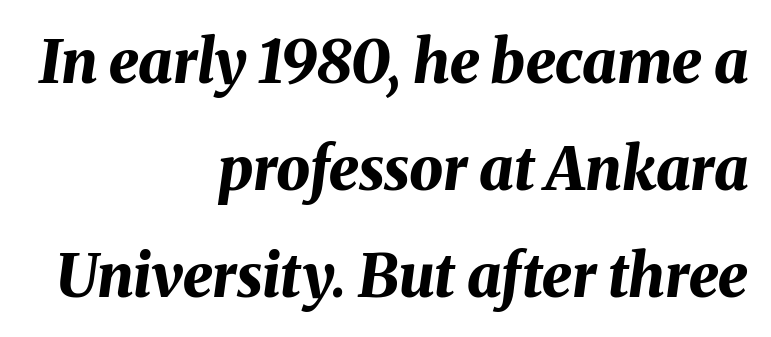
The image shows 60 px bold type, italic (leaning right); set right-aligned, line spacing 1.78x, normal letter spacing, not underlined; medium stroke contrast and a medium x-height.
